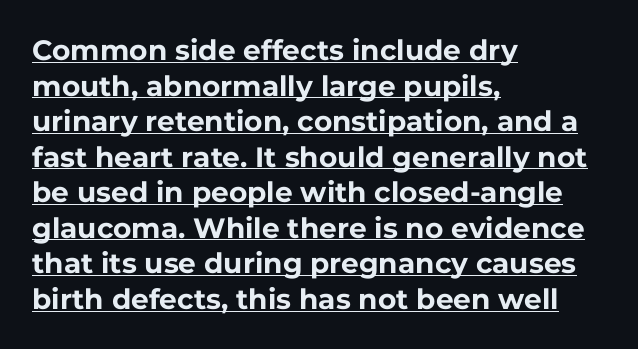
Q: Is the text bold? A: Yes.
Q: Is the text italic (slanted)? A: No, it is upright.
Q: Is the typeface a serif or a sans-serif typeface? A: Sans-serif.
Q: Is the text underlined? A: Yes.
Q: How is the paragraph aligned? A: Left-aligned.
Q: Is the spacing between letters normal or unusually wide? A: Normal.
Q: Is the spacing between lines tight, normal or loose? A: Normal.
Q: Width (condensed, normal, or wide)? A: Normal.
Q: Stroke contrast? A: Low.
Q: x-height? A: Medium.
Q: Monospaced? A: No.
